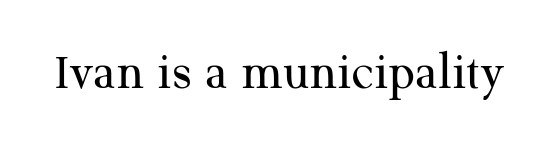
{"serif": "yes", "italic": "no", "bold": "no", "weight": "regular", "width": "normal", "stroke_contrast": "medium", "x_height": "medium", "monospaced": "no", "underline": "no", "letter_spacing": "normal", "letter_spacing_em": 0.0, "glyph_px": 53}
